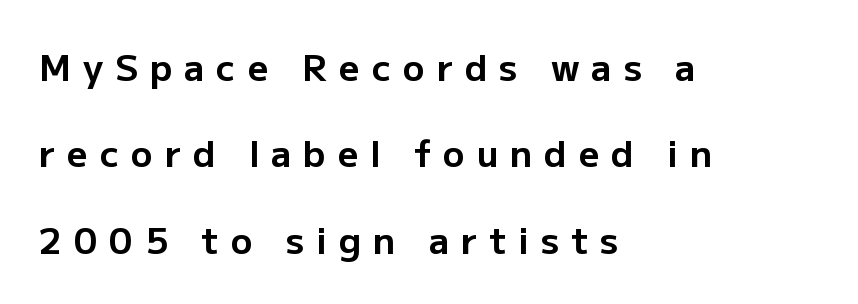
The rendering inserts visible extra space after every character. These lines are set flush left with a ragged right edge. The glyphs are unaccompanied by any horizontal stroke below them. Loosely led — the rows are spread out.
